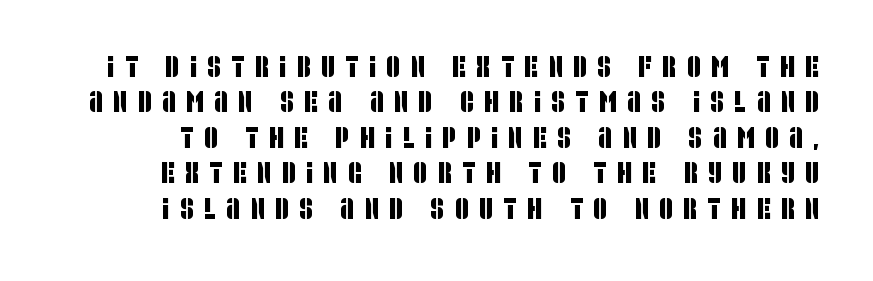
{"serif": "no", "width": "condensed", "stroke_contrast": "low", "x_height": "large", "monospaced": "no", "underline": "no", "line_spacing_ratio": 1.18, "letter_spacing": "wide", "letter_spacing_em": 0.35, "glyph_px": 30}
